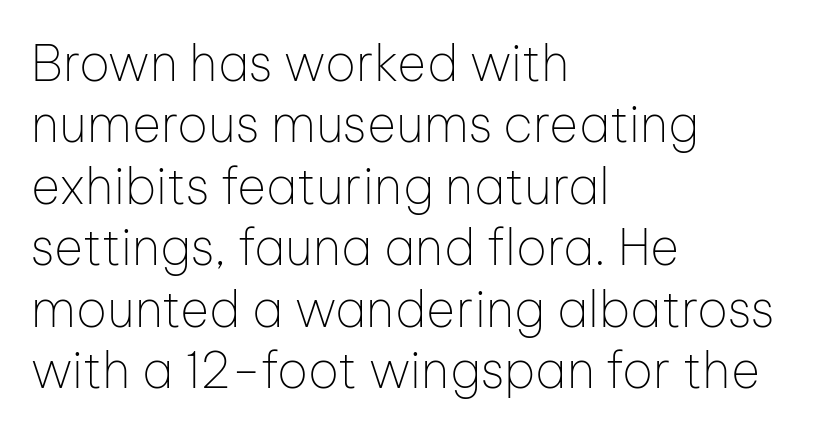
The image shows 50 px thin sans-serif type, upright; set left-aligned, line spacing 1.23x, normal letter spacing, not underlined; low stroke contrast and a medium x-height.
